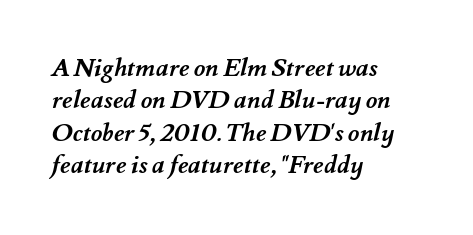
Reading down the column, the eye jumps a familiar distance to each next line. Descenders are the only things crossing below the line. Default kerning and tracking; the words read as compact shapes. Line starts are locked; line ends wander. Does the weight exceed regular? Yes, all the way to bold.
